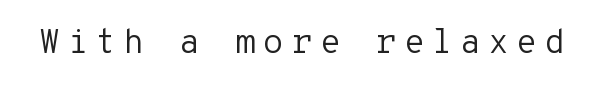
The image shows 34 px regular-weight sans-serif type, upright, monospaced; set unusually wide letter spacing (+0.21 em), not underlined; low stroke contrast and a medium x-height.
